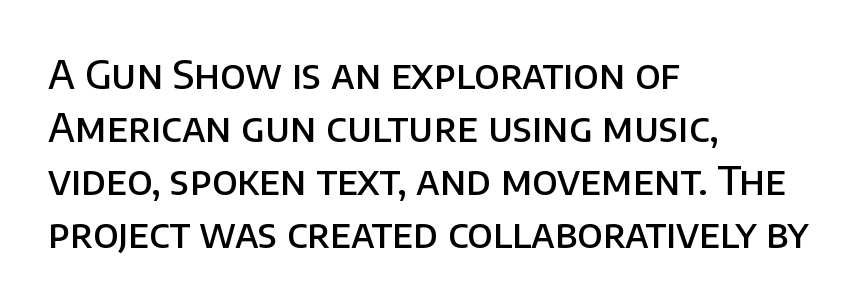
Letterform terminals end flat and unadorned throughout the passage. Do the letters lean? They stand straight. Casual observation: everything's shoved over to the left. Caption: standard tracking, unaltered. Rows of type keep a routine distance in the vertical direction.
